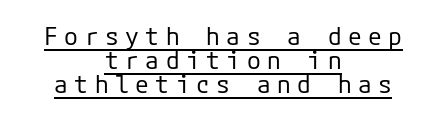
{"italic": "no", "bold": "no", "underline": "yes", "align": "center", "line_spacing": "tight", "line_spacing_ratio": 0.96, "letter_spacing": "wide", "letter_spacing_em": 0.26, "glyph_px": 25}
